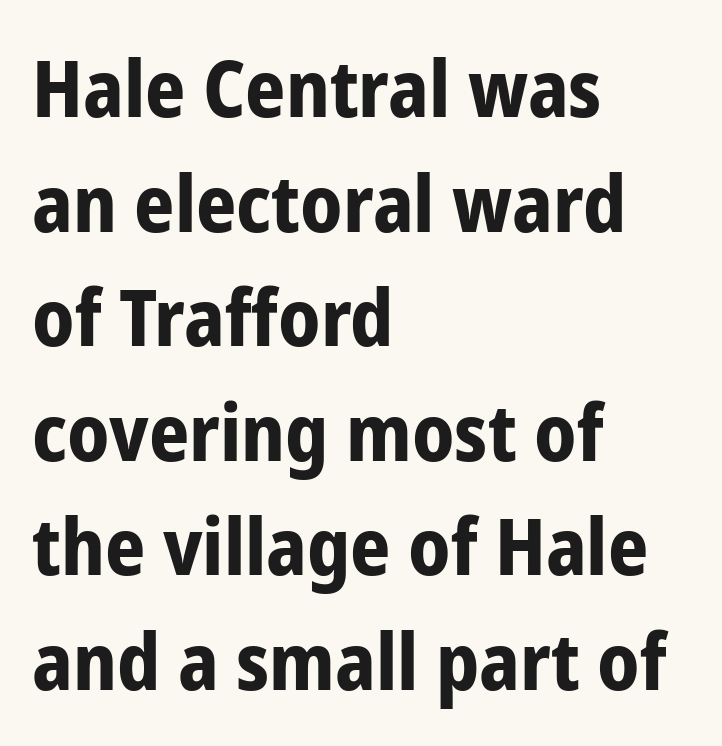
The image shows 79 px bold, condensed sans-serif type, upright; set left-aligned, normal line spacing (1.45x), normal letter spacing, not underlined; low stroke contrast and a medium x-height.
